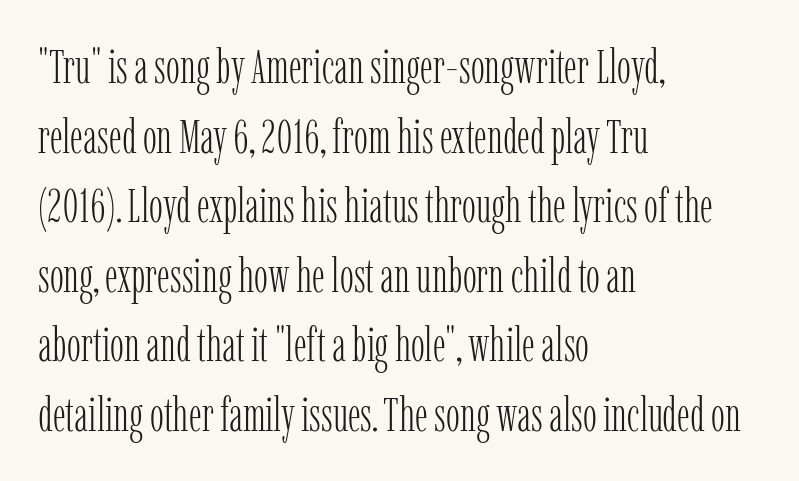
The image shows 47 px light, condensed serif type, upright; set left-aligned, normal line spacing (1.48x), normal letter spacing, not underlined; low stroke contrast and a medium x-height.
